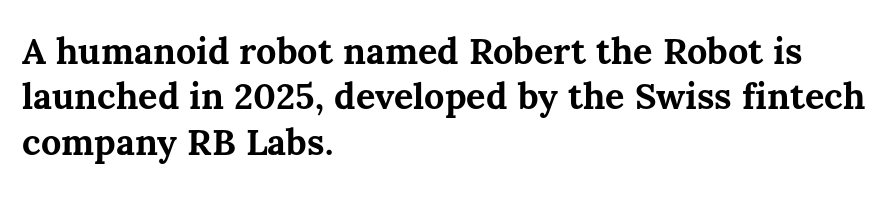
The image shows 36 px bold type, upright; set left-aligned, normal line spacing (1.26x), normal letter spacing, not underlined; medium stroke contrast and a medium x-height.
